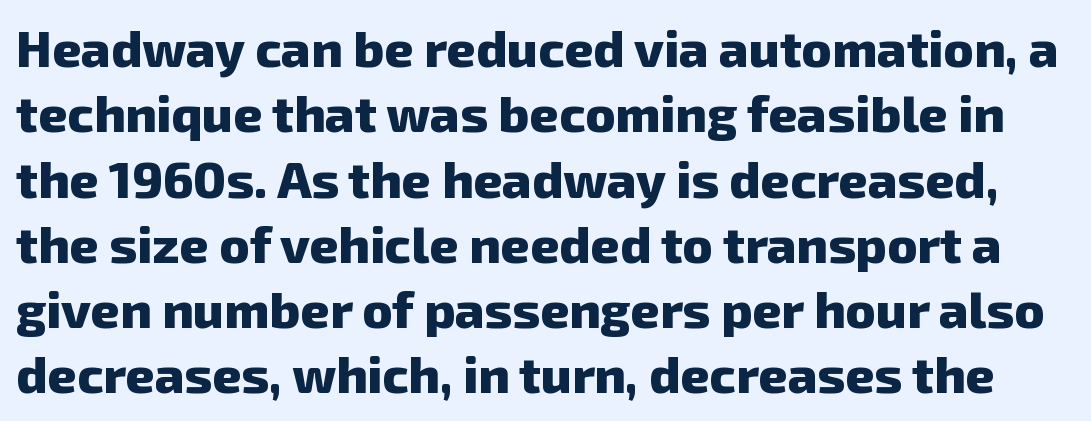
The image shows 51 px heavy sans-serif type; set normal line spacing (1.28x), normal letter spacing, not underlined; low stroke contrast and a medium x-height.
